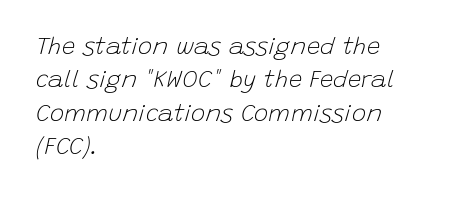
Q: Is the text bold? A: No.
Q: Is the text italic (slanted)? A: Yes, it leans right by about 15 degrees.
Q: Is the text underlined? A: No.
Q: How is the paragraph aligned? A: Left-aligned.
Q: Is the spacing between letters normal or unusually wide? A: Normal.
Q: Is the spacing between lines tight, normal or loose? A: Normal.
